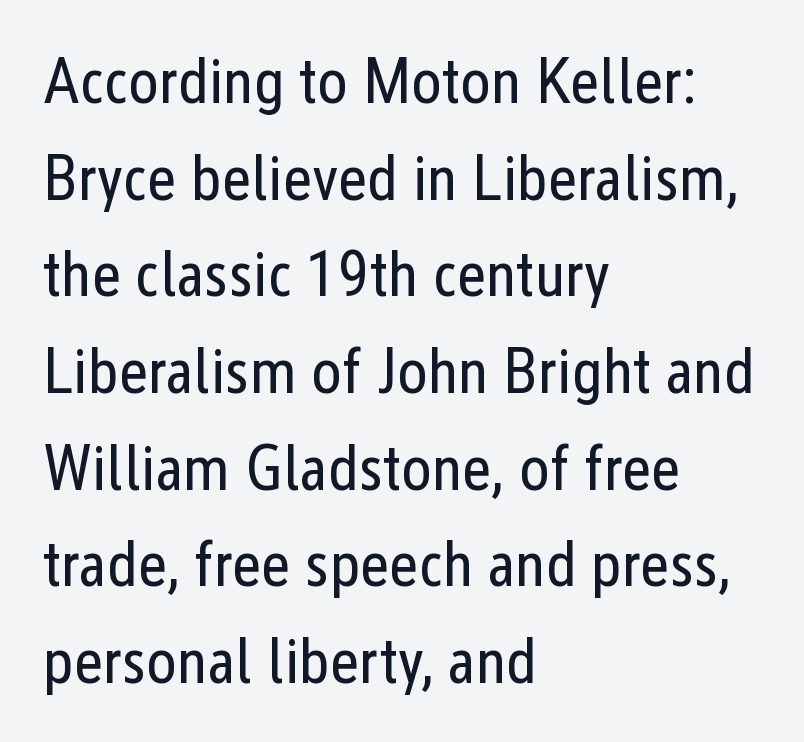
Decoration check: the copy has no underline. Character widths vary here, with narrow letters taking less room than wide ones. One glance says typical: line gaps are just what's usual. Line starts are locked; line ends wander.
